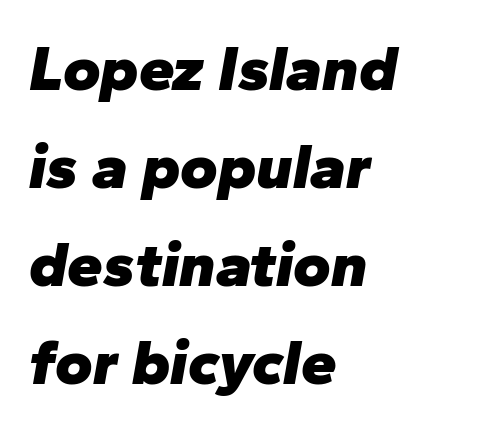
When letters slant like this, we call the style italic. The string is rendered with underlining switched off. Pretty heavy lettering here — definitely bold. Quick note: interline space is typical. Here the glyphs are tracked normally, forming tight word shapes. The passage shown is typed in a proportional face where columns would drift.
